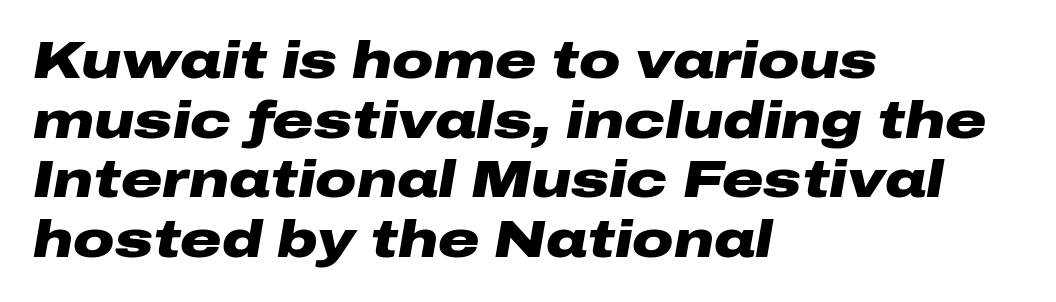
Q: Is the text bold? A: Yes.
Q: Is the text italic (slanted)? A: Yes, it leans right by about 10 degrees.
Q: Is the text underlined? A: No.
Q: How is the paragraph aligned? A: Left-aligned.
Q: Is the spacing between letters normal or unusually wide? A: Normal.
Q: Width (condensed, normal, or wide)? A: Wide.
Q: Stroke contrast? A: Low.
Q: x-height? A: Medium.
Q: Monospaced? A: No.
